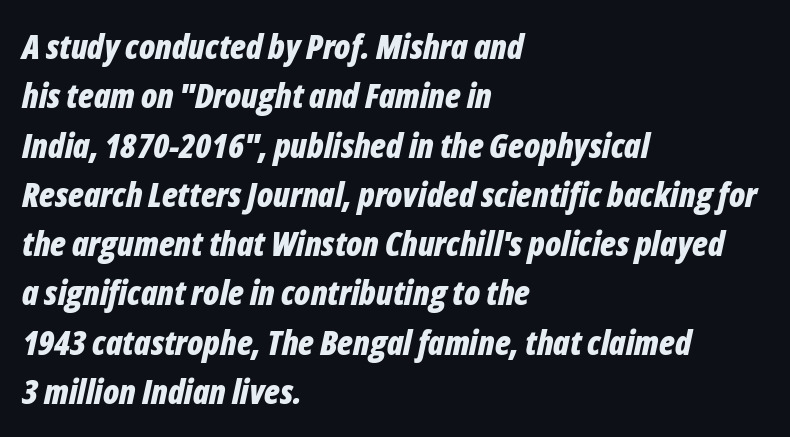
Regarding leading, the lines here are spaced in the standard way. A typesetter would call this proportional, since set widths differ per character. Characters are canted at an angle relative to the baseline's perpendicular. The letters sit at their default tracking, neither squeezed nor spread.
